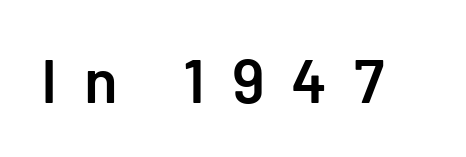
Characters remain perfectly vertical along every line. Semibold letterforms, between regular and bold. The gap between lines stays unmarked. What stands out about the letter spacing? Its width — letters are far apart.
